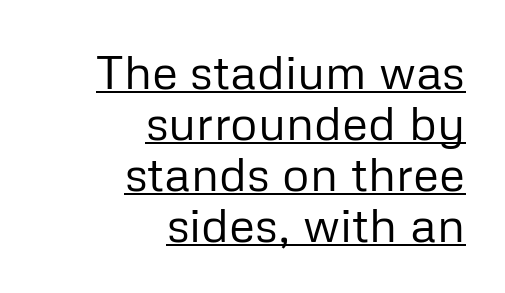
The image shows 48 px regular-weight sans-serif type, upright; set right-aligned, tight line spacing (1.06x), normal letter spacing, underlined; low stroke contrast and a medium x-height.
